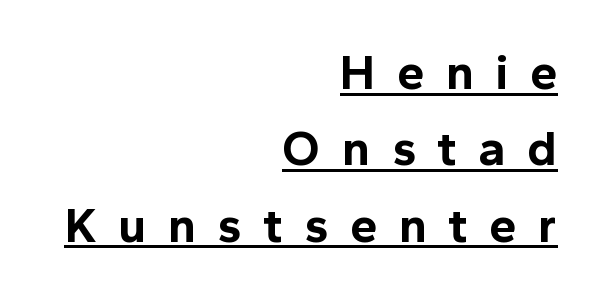
The image shows 49 px bold sans-serif type, upright; set right-aligned, normal line spacing (1.56x), unusually wide letter spacing (+0.44 em), underlined; a medium x-height.
